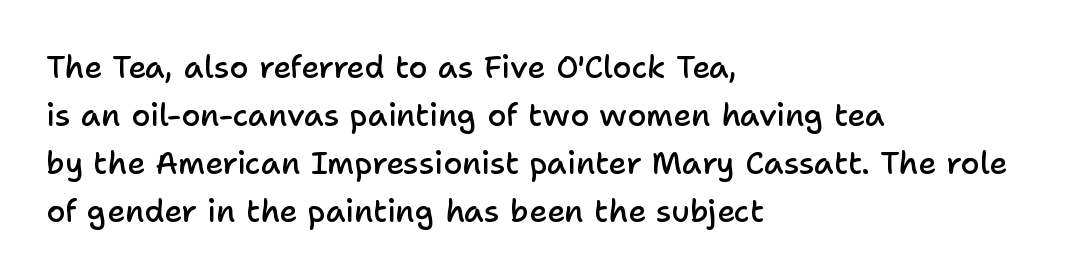
{"serif": "no", "italic": "no", "bold": "semi", "weight": "semibold", "width": "normal", "stroke_contrast": "low", "x_height": "medium", "monospaced": "no", "underline": "no", "align": "left", "line_spacing": "normal", "line_spacing_ratio": 1.55, "letter_spacing": "normal", "letter_spacing_em": 0.0, "glyph_px": 31}
